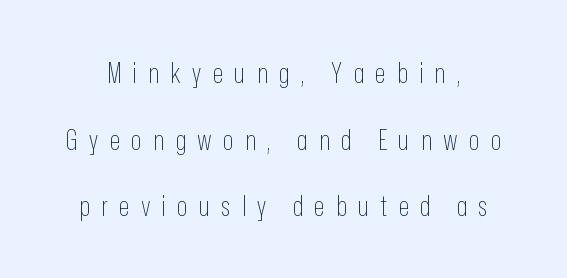
{"serif": "no", "italic": "no", "bold": "no", "weight": "thin", "width": "condensed", "stroke_contrast": "low", "x_height": "medium", "monospaced": "no", "underline": "no", "line_spacing": "loose", "line_spacing_ratio": 2.38, "letter_spacing": "wide", "letter_spacing_em": 0.4, "glyph_px": 28}
